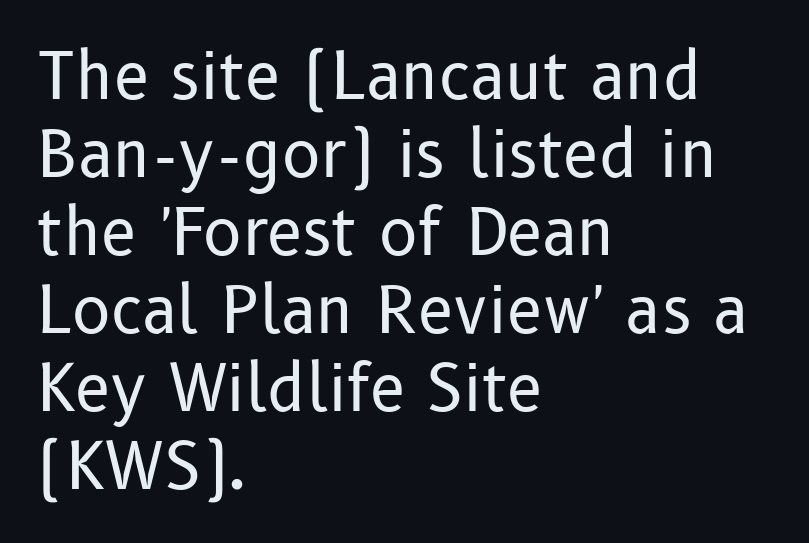
{"serif": "no", "italic": "no", "bold": "no", "weight": "regular", "width": "normal", "stroke_contrast": "low", "x_height": "medium", "monospaced": "no", "underline": "no", "align": "left", "line_spacing_ratio": 1.22, "letter_spacing": "normal", "letter_spacing_em": 0.0, "glyph_px": 64}
